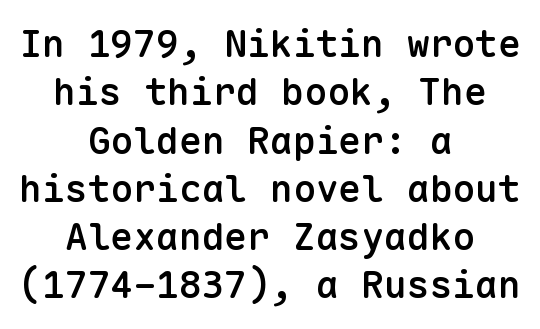
The image shows 38 px semibold sans-serif type, upright, monospaced; set centered, normal line spacing (1.27x), normal letter spacing, not underlined; low stroke contrast and a medium x-height.
